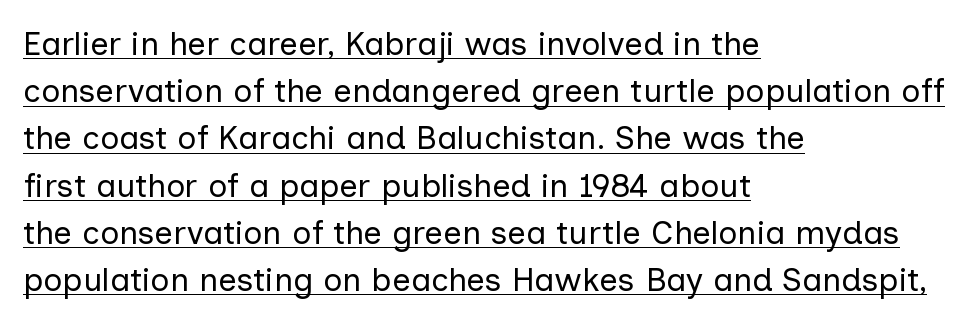
The image shows 33 px regular-weight sans-serif type, upright; set left-aligned, normal line spacing (1.43x), normal letter spacing, underlined; low stroke contrast and a medium x-height.
